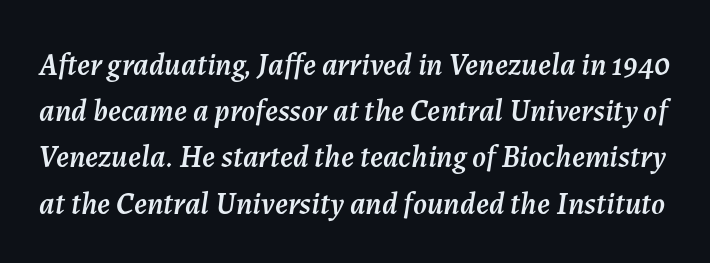
Q: Is the text italic (slanted)? A: Yes, it leans right by about 7 degrees.
Q: Is the text underlined? A: No.
Q: Is the spacing between letters normal or unusually wide? A: Normal.
Q: Is the spacing between lines tight, normal or loose? A: Normal.
Q: Width (condensed, normal, or wide)? A: Normal.
Q: Stroke contrast? A: Medium.
Q: x-height? A: Medium.
Q: Monospaced? A: No.
